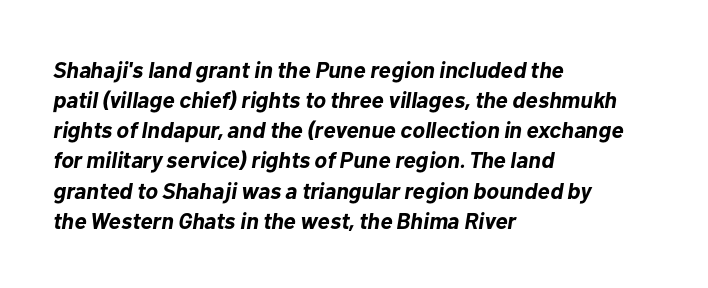
Does the weight exceed regular? Yes, all the way to bold. Does extra space separate the letters? No, they use regular spacing. The text carries the slant typical of an italic or oblique font. Vertically, the passage feels balanced, rows spaced as you'd expect. Each line starts at the same left margin while the right side varies. Check the space under the baseline: it is left empty.
